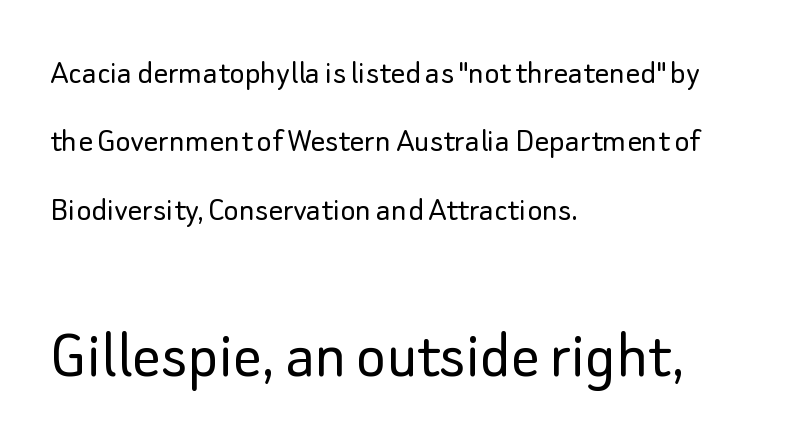
Honestly, the letter spacing is just normal — you wouldn't notice it. Letterform terminals end flat and unadorned throughout the passage. You get the small type first, then a jump to larger type. Left-aligned paragraph, ragged on the right. Counters stay open thanks to moderate or lighter strokes. The zone under the glyphs is completely vacant.
